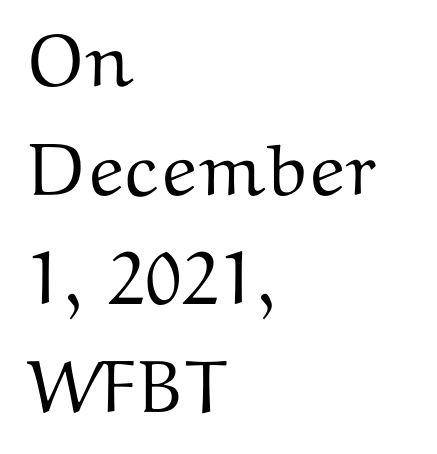
Do the characters align in a grid? No, the font is proportional. This is serif lettering, the kind often seen in printed books. A classic flush-left, rag-right setting is used for this passage. The block of text has a typical density, with ordinary space between rows.
